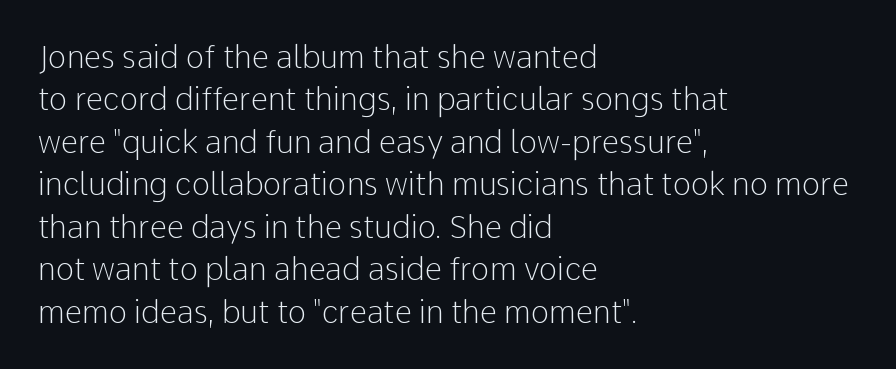
The image shows 31 px light sans-serif type, upright; set left-aligned, normal line spacing (1.37x), normal letter spacing, not underlined; low stroke contrast and a medium x-height.
